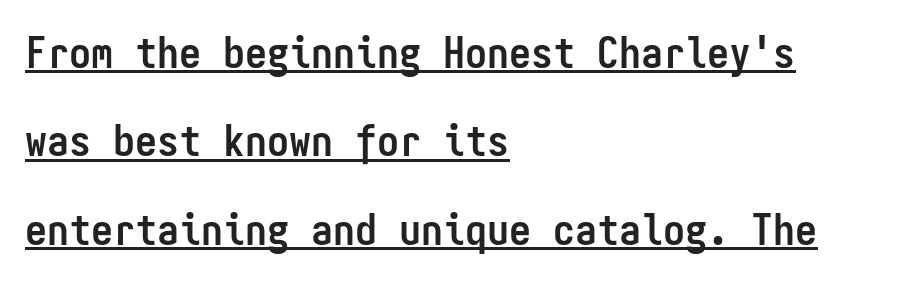
The image shows 44 px semibold, condensed sans-serif type, upright, monospaced; set left-aligned, loose line spacing (2.01x), normal letter spacing, underlined; low stroke contrast and a medium x-height.
